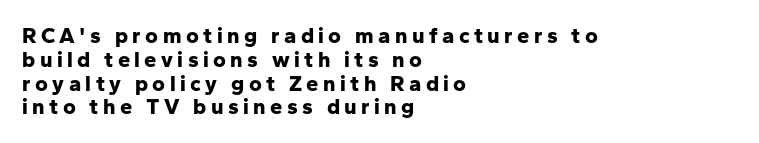
Notice how the passage keeps a crisp vertical edge on the left only. On the weight axis this lands at bold, roughly 700. Posture: straight, roman, zero tilt. Underlining? Definitely not there. Here the glyphs are tracked loosely, breaking word shapes into spaced letters.
